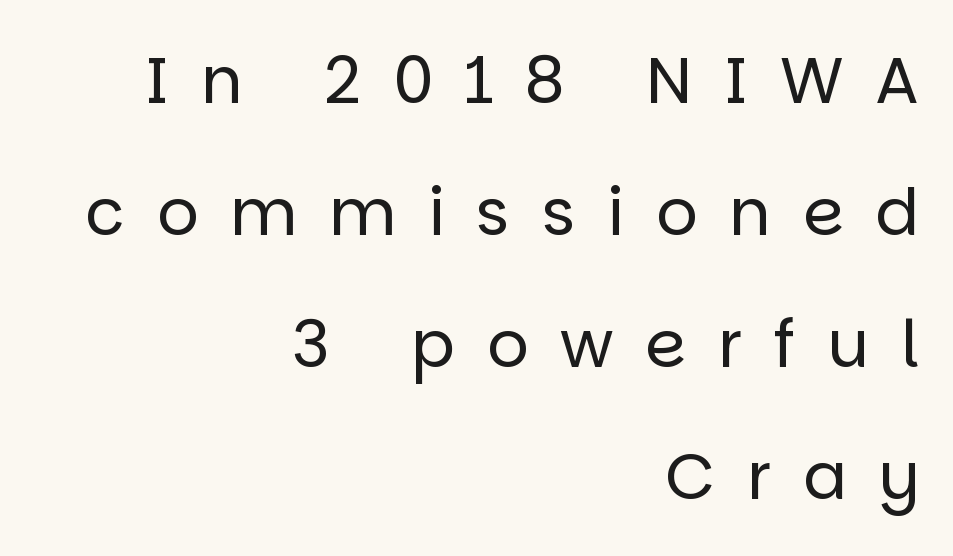
{"serif": "no", "italic": "no", "bold": "no", "weight": "regular", "width": "normal", "stroke_contrast": "low", "x_height": "large", "monospaced": "no", "underline": "no", "align": "right", "line_spacing": "loose", "line_spacing_ratio": 2.03, "letter_spacing": "wide", "letter_spacing_em": 0.49, "glyph_px": 65}
